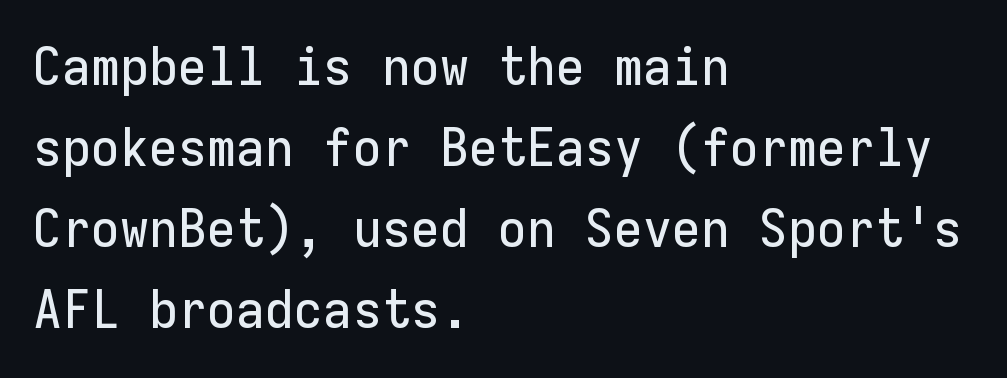
{"serif": "no", "italic": "no", "width": "normal", "stroke_contrast": "low", "x_height": "medium", "monospaced": "yes", "underline": "no", "align": "left", "line_spacing": "normal", "line_spacing_ratio": 1.53, "letter_spacing": "normal", "letter_spacing_em": 0.0, "glyph_px": 53}
